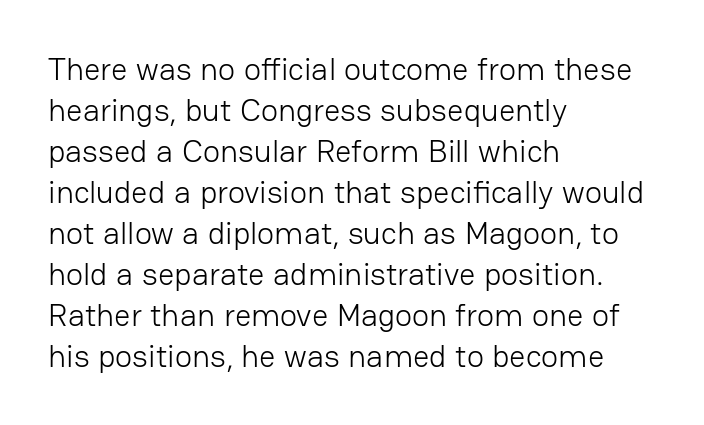
The image shows 32 px light sans-serif type, upright; set left-aligned, normal line spacing (1.28x), normal letter spacing, not underlined; low stroke contrast and a medium x-height.
